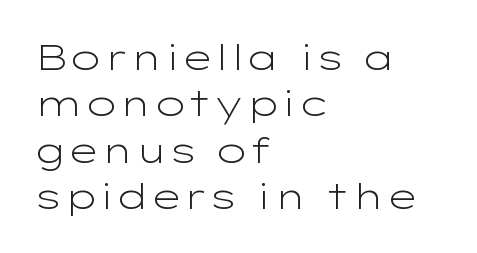
{"serif": "no", "italic": "no", "bold": "no", "weight": "light", "width": "wide", "stroke_contrast": "low", "x_height": "medium", "monospaced": "no", "underline": "no", "align": "left", "line_spacing": "normal", "line_spacing_ratio": 1.29, "letter_spacing": "normal", "letter_spacing_em": 0.0, "glyph_px": 36}
